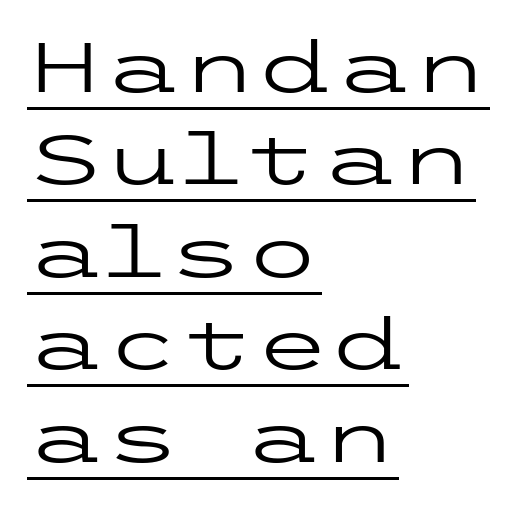
{"serif": "no", "italic": "no", "bold": "no", "weight": "regular", "width": "wide", "stroke_contrast": "low", "x_height": "medium", "underline": "yes", "align": "left", "line_spacing": "normal", "line_spacing_ratio": 1.32, "letter_spacing": "normal", "letter_spacing_em": 0.0, "glyph_px": 70}
